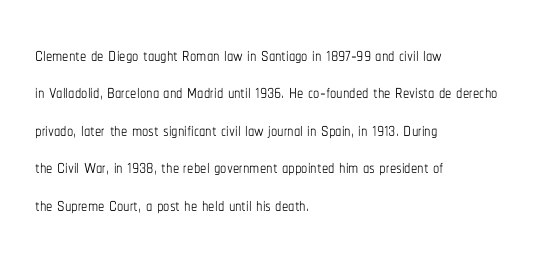
The image shows 25 px text type, upright; set left-aligned, normal line spacing (1.5x), normal letter spacing, not underlined.
